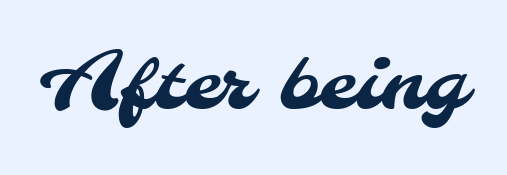
Q: Is the typeface a serif or a sans-serif typeface? A: Sans-serif.
Q: Is the text underlined? A: No.
Q: Is the spacing between letters normal or unusually wide? A: Normal.
Q: Width (condensed, normal, or wide)? A: Normal.
Q: Stroke contrast? A: Medium.
Q: x-height? A: Small.
Q: Monospaced? A: No.
